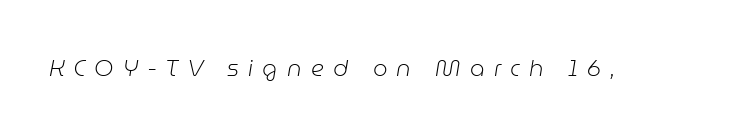
Notice how the stems are inclined rather than vertical — that's the hallmark of italics. Glance below the letters and you will spot only blank space. Honestly, the letter spacing is so wide it's the main thing you notice. Heaviness? Minimal to ordinary, like unemphasized prose.
